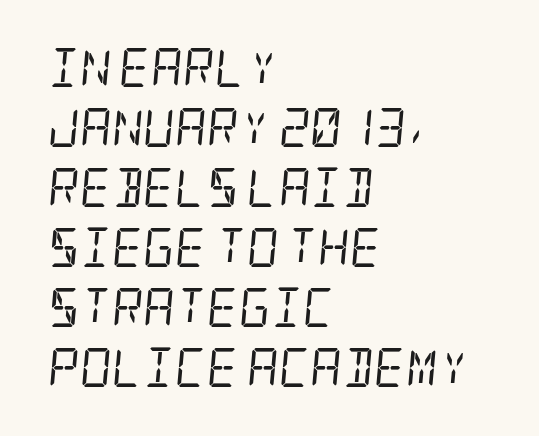
The image shows 39 px regular-weight, condensed serif type, italic (leaning right); set left-aligned, normal line spacing (1.54x), normal letter spacing, not underlined; low stroke contrast and a large x-height.
